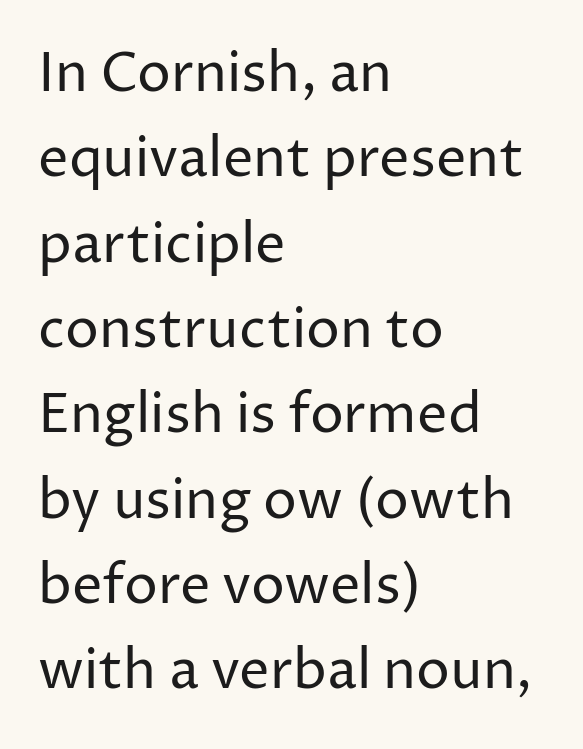
Q: Is the text bold? A: No.
Q: Is the text italic (slanted)? A: No, it is upright.
Q: Is the typeface a serif or a sans-serif typeface? A: Sans-serif.
Q: Is the text underlined? A: No.
Q: How is the paragraph aligned? A: Left-aligned.
Q: Is the spacing between letters normal or unusually wide? A: Normal.
Q: Is the spacing between lines tight, normal or loose? A: Normal.
Q: Width (condensed, normal, or wide)? A: Normal.
Q: Stroke contrast? A: Low.
Q: x-height? A: Medium.
Q: Monospaced? A: No.
